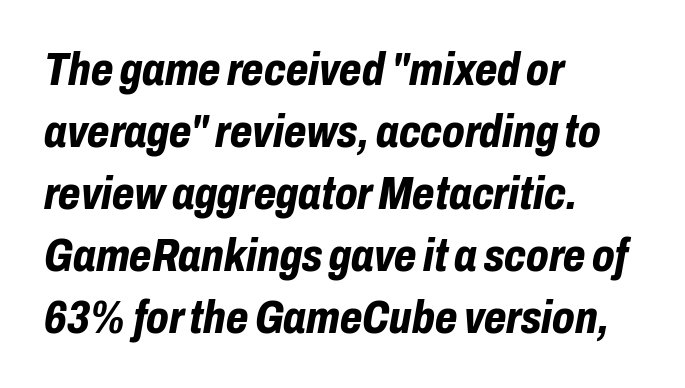
{"italic": "yes", "lean": "right", "slant_degrees": 10, "bold": "yes", "weight": "bold", "width": "condensed", "stroke_contrast": "low", "x_height": "medium", "monospaced": "no", "underline": "no", "align": "left", "line_spacing": "normal", "line_spacing_ratio": 1.35, "letter_spacing": "normal", "letter_spacing_em": 0.0, "glyph_px": 46}
